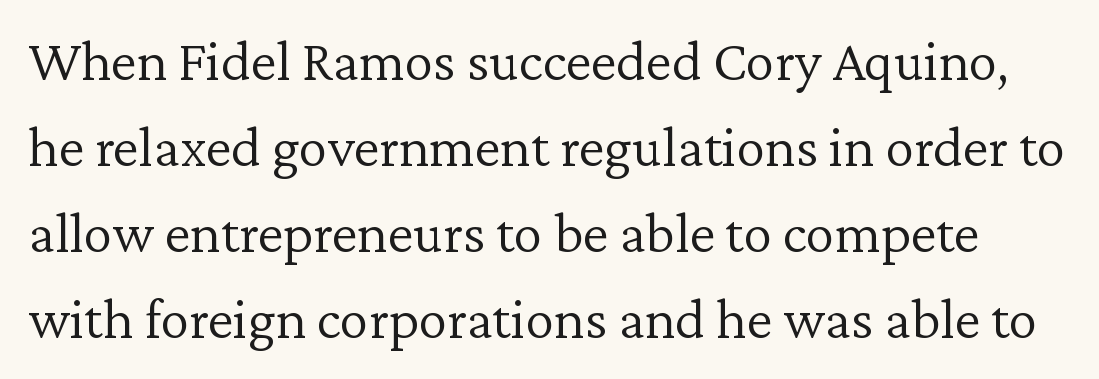
Q: Is the text bold? A: No.
Q: Is the text italic (slanted)? A: No, it is upright.
Q: Is the typeface a serif or a sans-serif typeface? A: Serif.
Q: Is the text underlined? A: No.
Q: Is the spacing between letters normal or unusually wide? A: Normal.
Q: Is the spacing between lines tight, normal or loose? A: Normal.
Q: Width (condensed, normal, or wide)? A: Normal.
Q: Stroke contrast? A: Low.
Q: x-height? A: Medium.
Q: Monospaced? A: No.
